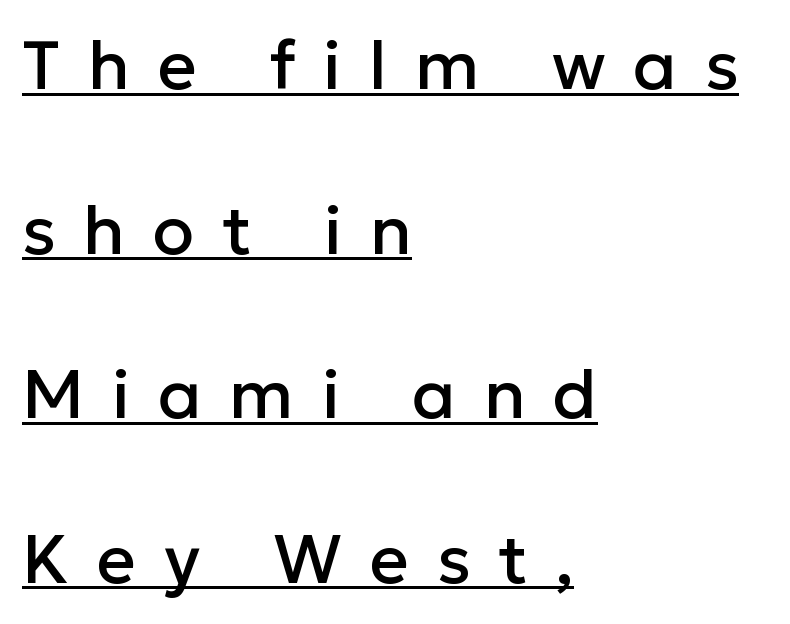
Varying glyph widths throughout — classic text-font behaviour. These lines were composed using upright roman letters. How are the letters spaced? Widely, with obvious added tracking. The characters display no serif detailing; their extremities are plain. The passage shown stacks its lines with a broad gap.
